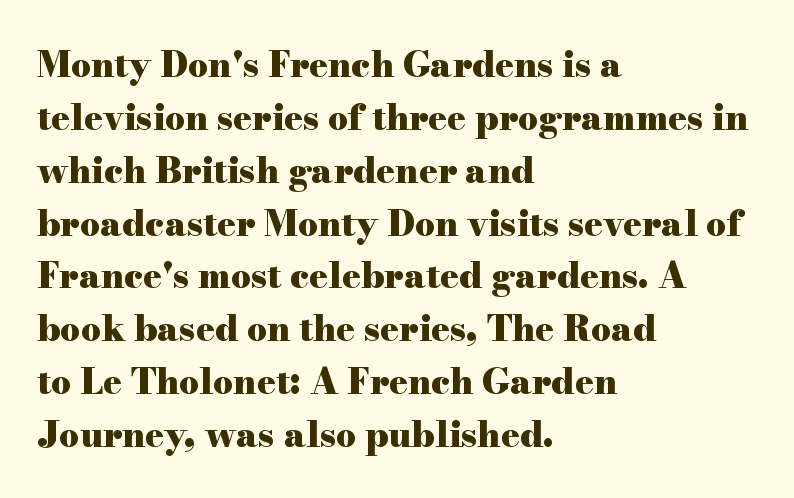
These lines are set flush left with a ragged right edge. Typographic density is high because the face is bold. Notice how descenders clear the ascenders below comfortably — that's standard leading. Do the characters align in a grid? No, the font is proportional. The horizontal fit of the characters is conventional and even. The glyphs are unaccompanied by any horizontal stroke below them.
